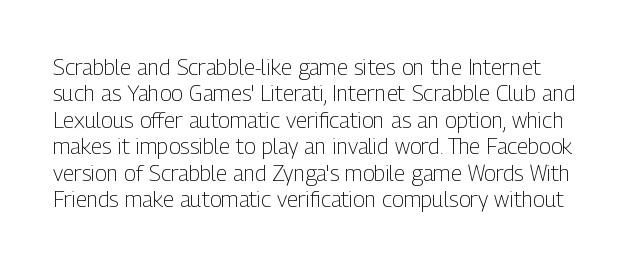
Short note: letters normally spaced. The typography opts for an upright posture over an oblique one. The typesetting does not lean heavy: it is not bold. Nobody drew a line under any word here.
